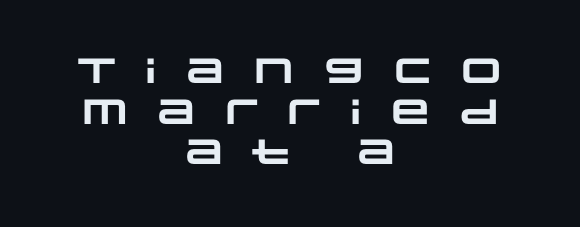
{"serif": "no", "bold": "yes", "weight": "heavy", "width": "wide", "stroke_contrast": "low", "x_height": "large", "monospaced": "no", "underline": "no", "align": "center", "line_spacing_ratio": 1.16, "letter_spacing": "wide", "letter_spacing_em": 0.47, "glyph_px": 35}
